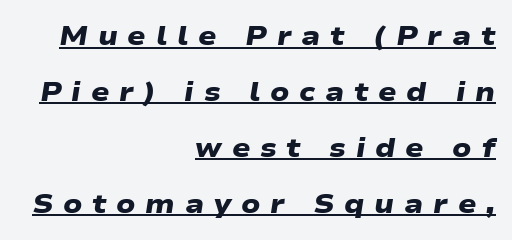
Q: Is the text bold? A: Yes.
Q: Is the text underlined? A: Yes.
Q: How is the paragraph aligned? A: Right-aligned.
Q: Is the spacing between letters normal or unusually wide? A: Unusually wide.
Q: Is the spacing between lines tight, normal or loose? A: Loose.
